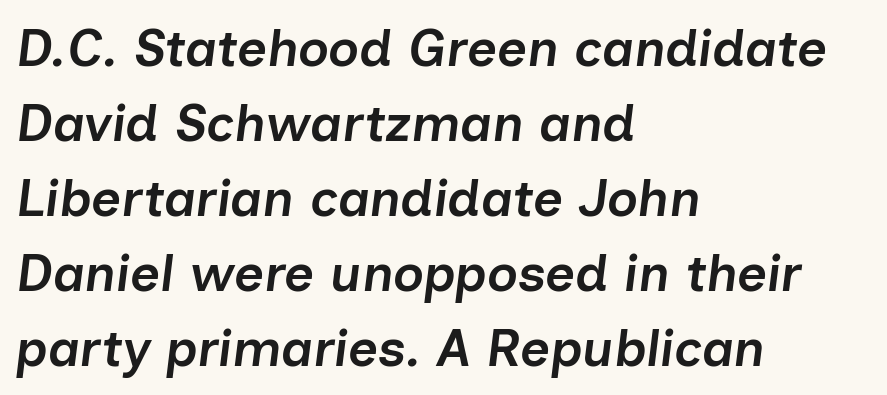
{"italic": "yes", "lean": "right", "slant_degrees": 7, "bold": "semi", "weight": "semibold", "width": "normal", "stroke_contrast": "low", "x_height": "medium", "monospaced": "no", "underline": "no", "align": "left", "line_spacing": "normal", "line_spacing_ratio": 1.44, "letter_spacing": "normal", "letter_spacing_em": 0.0, "glyph_px": 52}
